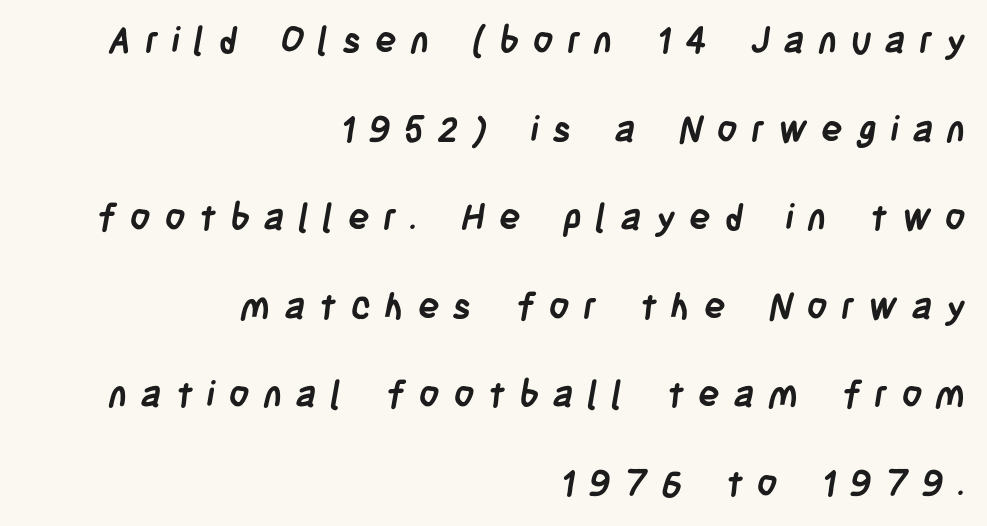
The image shows 36 px semibold, condensed sans-serif type; set right-aligned, loose line spacing (2.46x), unusually wide letter spacing (+0.38 em), not underlined; low stroke contrast and a large x-height.
